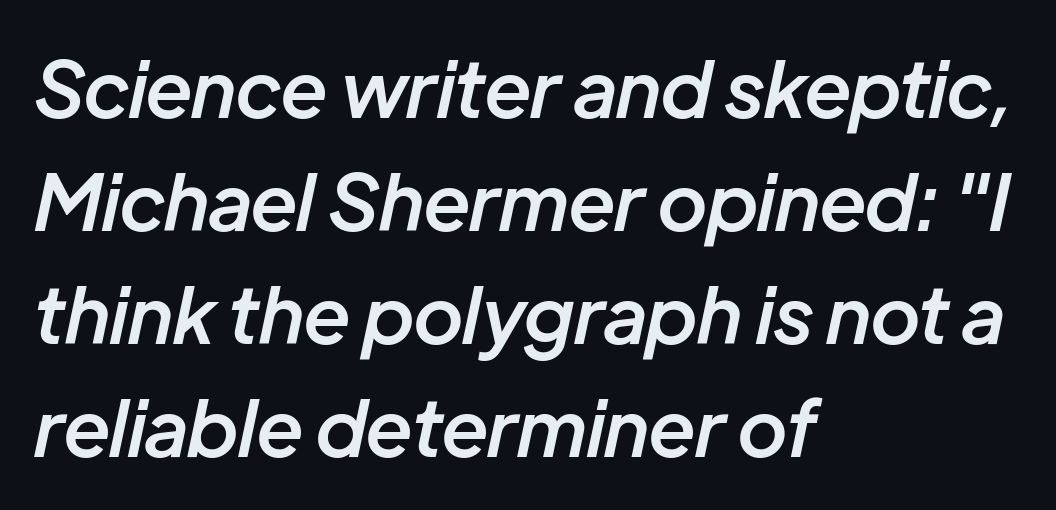
Q: Is the text bold? A: Semi-bold.
Q: Is the text italic (slanted)? A: Yes, it leans right by about 12 degrees.
Q: Is the text underlined? A: No.
Q: How is the paragraph aligned? A: Left-aligned.
Q: Is the spacing between letters normal or unusually wide? A: Normal.
Q: Is the spacing between lines tight, normal or loose? A: Normal.
Q: Width (condensed, normal, or wide)? A: Normal.
Q: Stroke contrast? A: Low.
Q: x-height? A: Medium.
Q: Monospaced? A: No.
